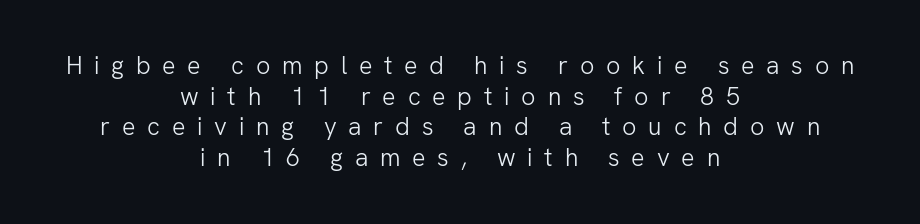
{"italic": "no", "bold": "no", "underline": "no", "align": "center", "line_spacing_ratio": 1.23, "letter_spacing": "wide", "letter_spacing_em": 0.47, "glyph_px": 25}
